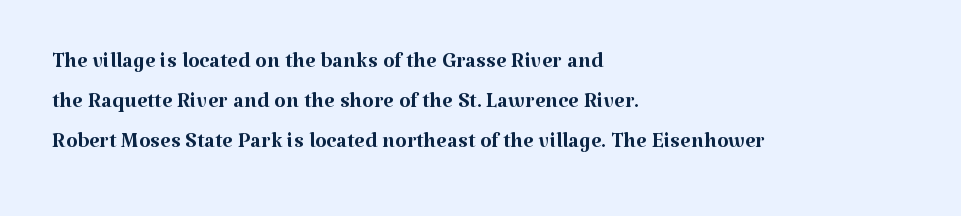
{"serif": "yes", "italic": "no", "bold": "no", "weight": "regular", "width": "normal", "stroke_contrast": "medium", "x_height": "medium", "monospaced": "no", "underline": "no", "align": "left", "line_spacing": "normal", "line_spacing_ratio": 1.34, "letter_spacing": "normal", "letter_spacing_em": 0.0, "glyph_px": 30}
